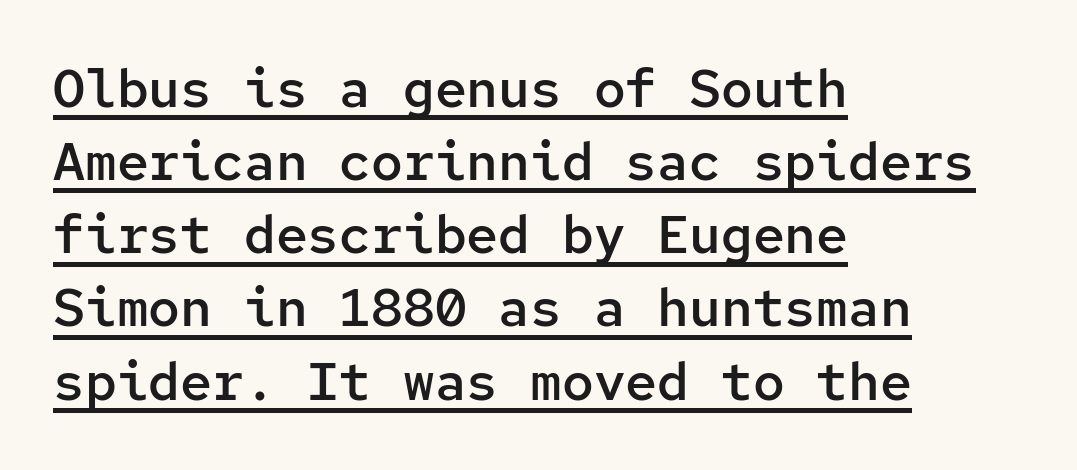
{"serif": "no", "italic": "no", "bold": "semi", "weight": "semibold", "width": "normal", "stroke_contrast": "low", "x_height": "medium", "monospaced": "yes", "underline": "yes", "align": "left", "line_spacing": "normal", "line_spacing_ratio": 1.38, "letter_spacing": "normal", "letter_spacing_em": 0.0, "glyph_px": 53}
